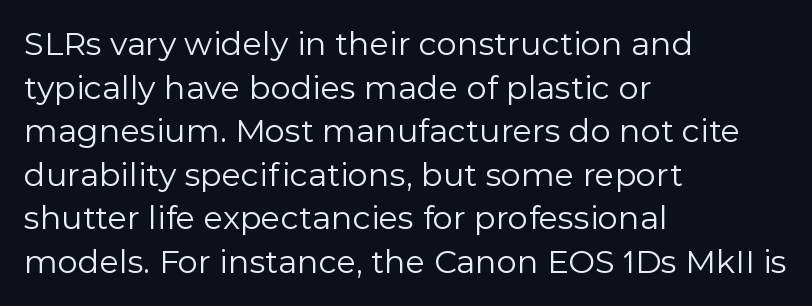
The image shows 32 px regular-weight sans-serif type, upright; set left-aligned, normal line spacing (1.36x), normal letter spacing, not underlined; a medium x-height.
